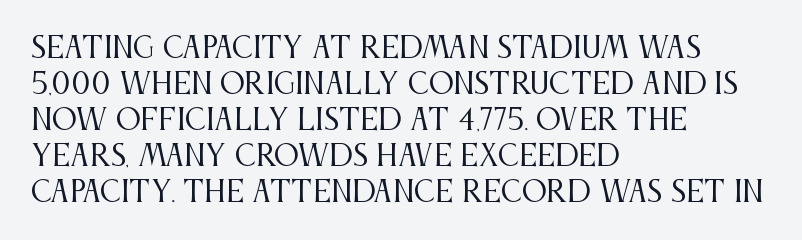
{"serif": "yes", "italic": "no", "bold": "no", "weight": "regular", "width": "condensed", "stroke_contrast": "medium", "x_height": "large", "monospaced": "no", "underline": "no", "align": "left", "line_spacing": "normal", "line_spacing_ratio": 1.29, "letter_spacing": "normal", "letter_spacing_em": 0.0, "glyph_px": 28}
